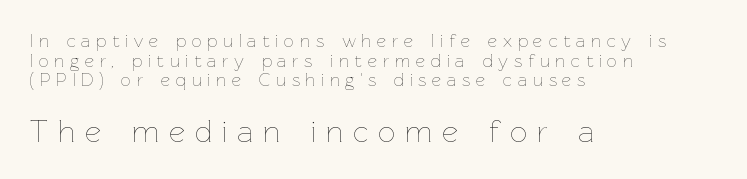
The letters in the lower block stand taller than those in the block above. Notice how descenders almost collide with the ascenders below — that's tight leading. Italic: no, the glyphs are upright roman. Weight: not bold — regular or lighter.
